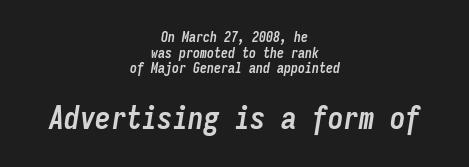
{"italic": "yes", "lean": "right", "slant_degrees": 9, "bold": "yes", "weight": "semibold", "width": "condensed", "stroke_contrast": "low", "x_height": "medium", "monospaced": "yes", "underline": "no", "align": "center", "line_spacing": "tight", "line_spacing_ratio": 1.11, "letter_spacing": "normal", "letter_spacing_em": 0.0, "larger_block": "second", "size_ratio": 2.21, "glyph_px": 31}
